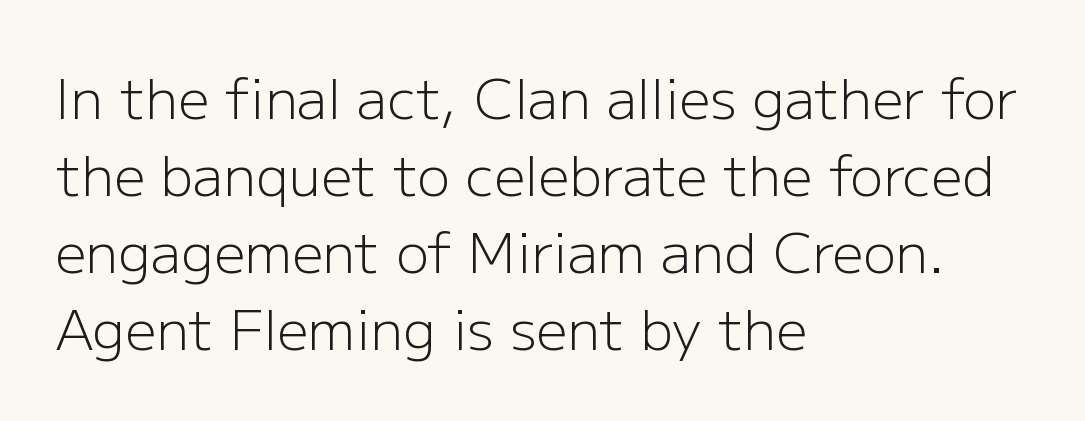
The image shows 55 px light sans-serif type, upright; set left-aligned, normal line spacing (1.4x), normal letter spacing, not underlined; low stroke contrast and a medium x-height.
